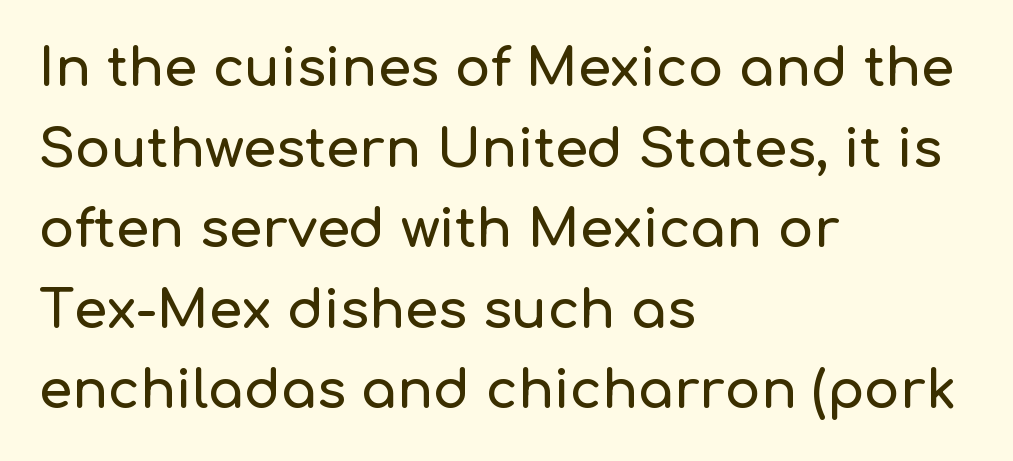
Q: Is the text italic (slanted)? A: No, it is upright.
Q: Is the typeface a serif or a sans-serif typeface? A: Sans-serif.
Q: Is the text underlined? A: No.
Q: How is the paragraph aligned? A: Left-aligned.
Q: Is the spacing between letters normal or unusually wide? A: Normal.
Q: Is the spacing between lines tight, normal or loose? A: Normal.
Q: Width (condensed, normal, or wide)? A: Normal.
Q: Stroke contrast? A: Low.
Q: x-height? A: Medium.
Q: Monospaced? A: No.
